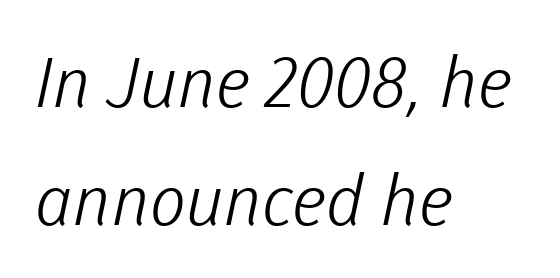
Q: Is the text bold? A: No.
Q: Is the typeface a serif or a sans-serif typeface? A: Sans-serif.
Q: Is the text underlined? A: No.
Q: How is the paragraph aligned? A: Left-aligned.
Q: Is the spacing between letters normal or unusually wide? A: Normal.
Q: Width (condensed, normal, or wide)? A: Normal.
Q: Stroke contrast? A: Low.
Q: x-height? A: Medium.
Q: Monospaced? A: No.
